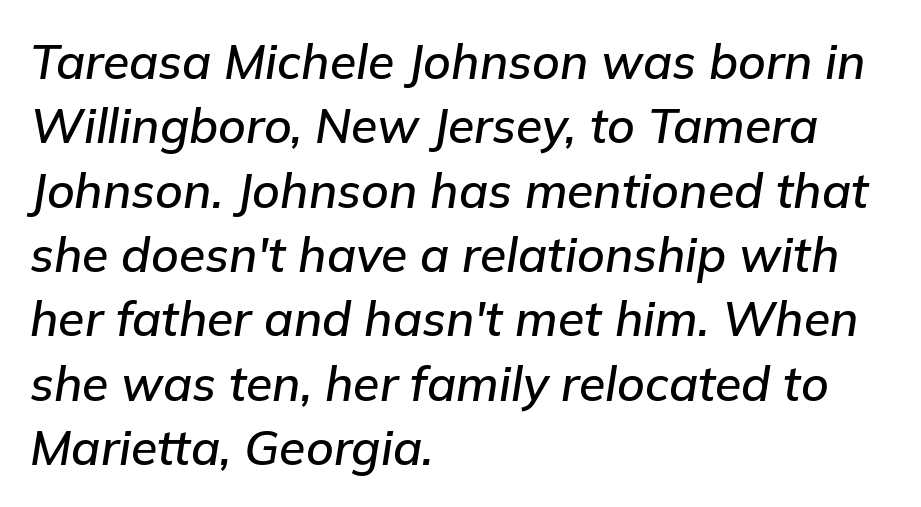
{"italic": "yes", "lean": "right", "slant_degrees": 9, "width": "normal", "stroke_contrast": "low", "x_height": "medium", "monospaced": "no", "underline": "no", "align": "left", "line_spacing": "normal", "line_spacing_ratio": 1.34, "letter_spacing": "normal", "letter_spacing_em": 0.0, "glyph_px": 48}
